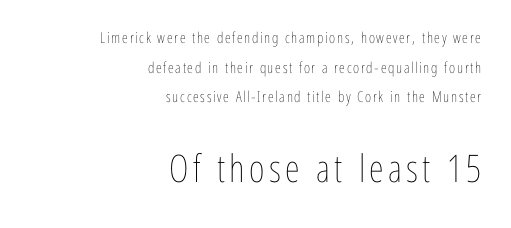
The image shows 38 px thin, condensed type, upright; set right-aligned, loose line spacing (1.97x), not underlined; the second (bottom) block is 2.53x larger; low stroke contrast and a medium x-height.
